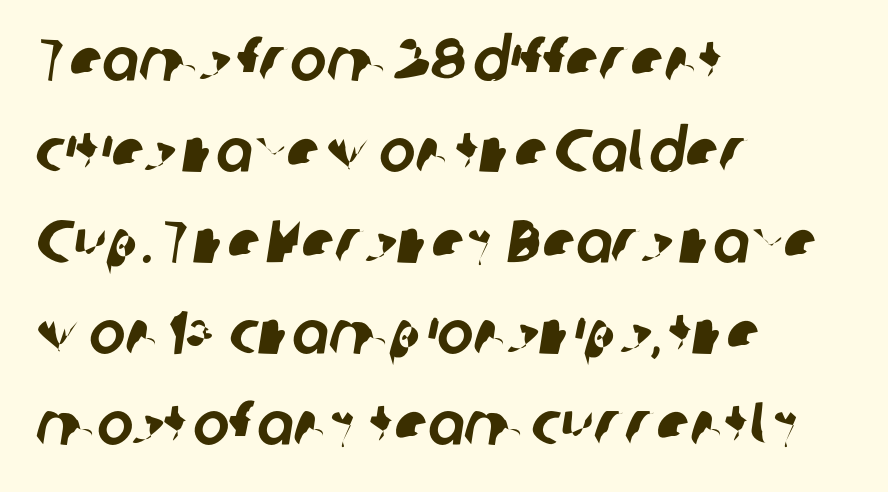
Q: Is the typeface a serif or a sans-serif typeface? A: Sans-serif.
Q: Is the text underlined? A: No.
Q: How is the paragraph aligned? A: Left-aligned.
Q: Is the spacing between letters normal or unusually wide? A: Normal.
Q: Is the spacing between lines tight, normal or loose? A: Normal.
Q: Width (condensed, normal, or wide)? A: Normal.
Q: Stroke contrast? A: Low.
Q: x-height? A: Medium.
Q: Monospaced? A: No.
